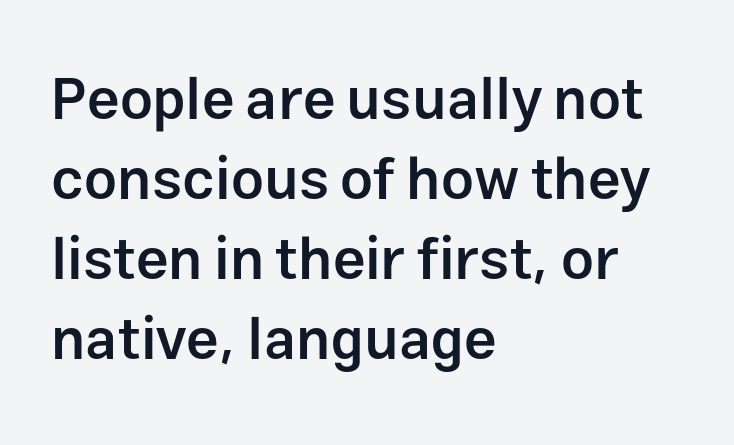
The image shows 58 px semibold sans-serif type, upright; set left-aligned, normal line spacing (1.38x), normal letter spacing, not underlined; low stroke contrast and a medium x-height.
